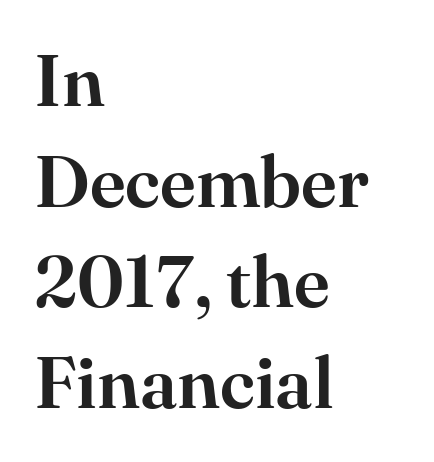
This is serif lettering, the kind often seen in printed books. Descenders are the only things crossing below the line. The passage shown stacks its lines at a standard gap. The rendering uses natural spacing where letterforms have individual widths. Which margin do the lines hug? The left one — the right edge is uneven.
